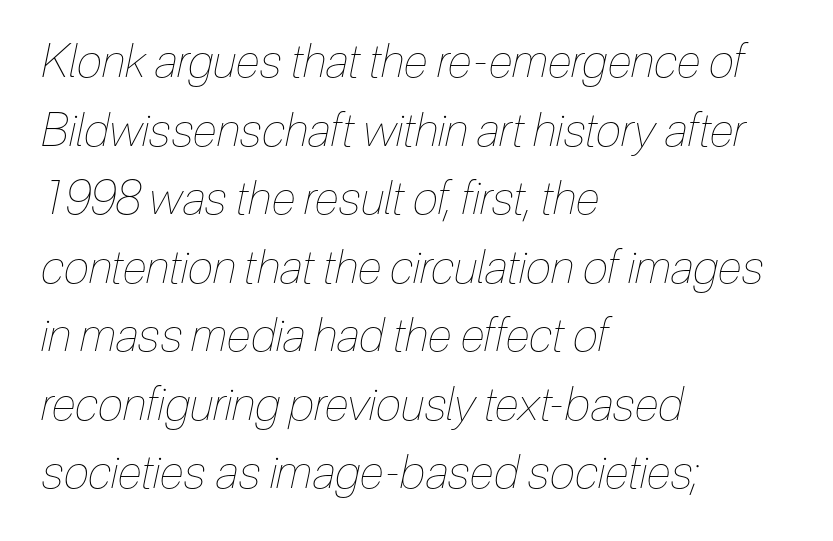
Q: Is the text bold? A: No.
Q: Is the text italic (slanted)? A: Yes, it leans right by about 12 degrees.
Q: Is the text underlined? A: No.
Q: How is the paragraph aligned? A: Left-aligned.
Q: Is the spacing between letters normal or unusually wide? A: Normal.
Q: Is the spacing between lines tight, normal or loose? A: Normal.
Q: Width (condensed, normal, or wide)? A: Condensed.
Q: Stroke contrast? A: Low.
Q: x-height? A: Medium.
Q: Monospaced? A: No.
